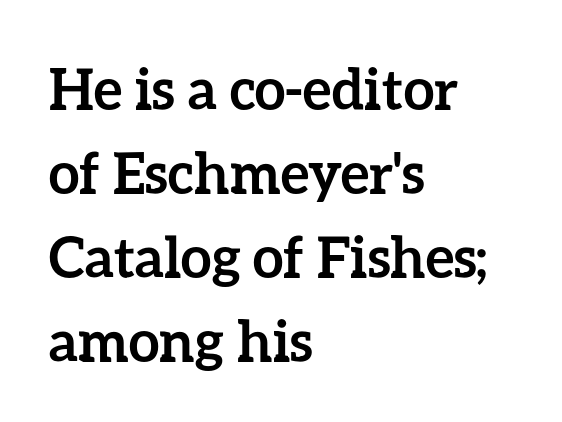
Q: Is the text bold? A: Yes.
Q: Is the text italic (slanted)? A: No, it is upright.
Q: Is the text underlined? A: No.
Q: How is the paragraph aligned? A: Left-aligned.
Q: Is the spacing between letters normal or unusually wide? A: Normal.
Q: Is the spacing between lines tight, normal or loose? A: Normal.
Q: Width (condensed, normal, or wide)? A: Normal.
Q: Stroke contrast? A: Low.
Q: x-height? A: Medium.
Q: Monospaced? A: No.
